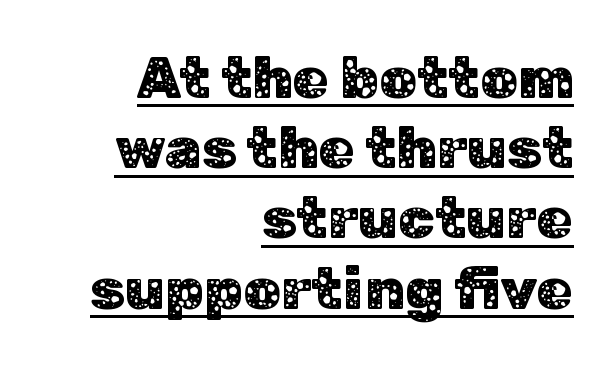
Q: Is the text italic (slanted)? A: No, it is upright.
Q: Is the typeface a serif or a sans-serif typeface? A: Sans-serif.
Q: Is the text underlined? A: Yes.
Q: How is the paragraph aligned? A: Right-aligned.
Q: Is the spacing between letters normal or unusually wide? A: Normal.
Q: Width (condensed, normal, or wide)? A: Normal.
Q: Stroke contrast? A: Low.
Q: x-height? A: Medium.
Q: Monospaced? A: No.
